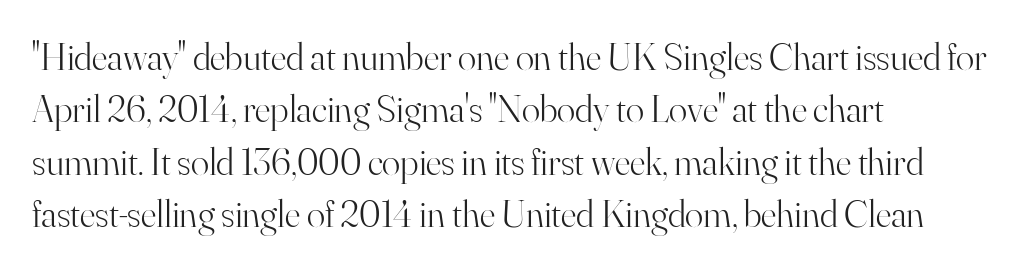
Q: Is the text bold? A: No.
Q: Is the text italic (slanted)? A: No, it is upright.
Q: Is the typeface a serif or a sans-serif typeface? A: Serif.
Q: Is the text underlined? A: No.
Q: How is the paragraph aligned? A: Left-aligned.
Q: Is the spacing between letters normal or unusually wide? A: Normal.
Q: Is the spacing between lines tight, normal or loose? A: Normal.
Q: Width (condensed, normal, or wide)? A: Normal.
Q: Stroke contrast? A: High.
Q: x-height? A: Small.
Q: Monospaced? A: No.
